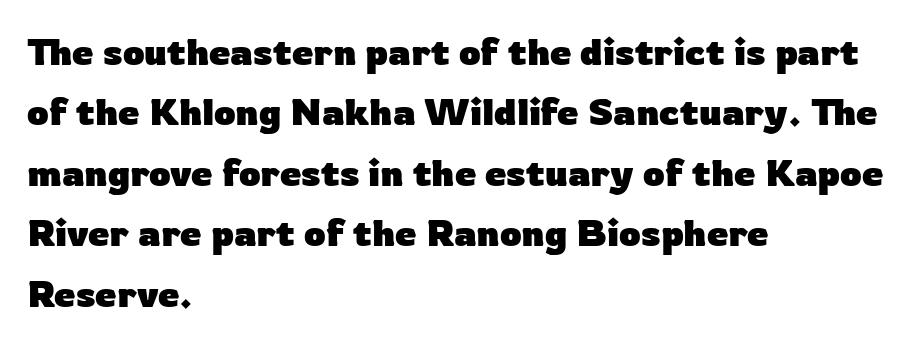
Does the copy run flush right? No — it runs flush left. A typesetter would mark this as roman, not italic. In terms of weight, the rendering is a true, heavy bold. Type style note: lacks serifs. Descender tails drop into unmarked territory. No extra tracking has been applied to these lines.
